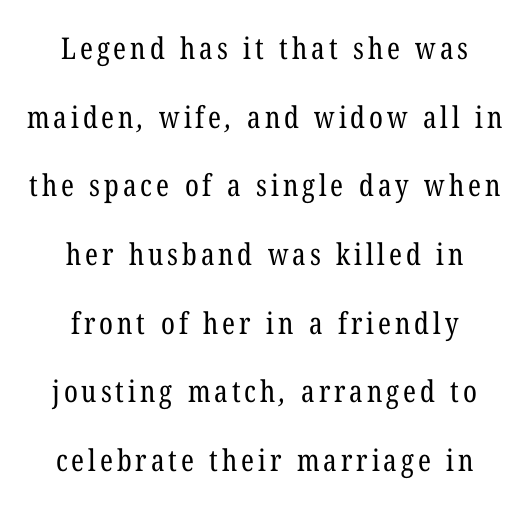
{"serif": "yes", "bold": "no", "weight": "regular", "width": "condensed", "stroke_contrast": "low", "x_height": "medium", "monospaced": "no", "underline": "no", "align": "center", "line_spacing": "loose", "line_spacing_ratio": 2.29, "glyph_px": 30}
